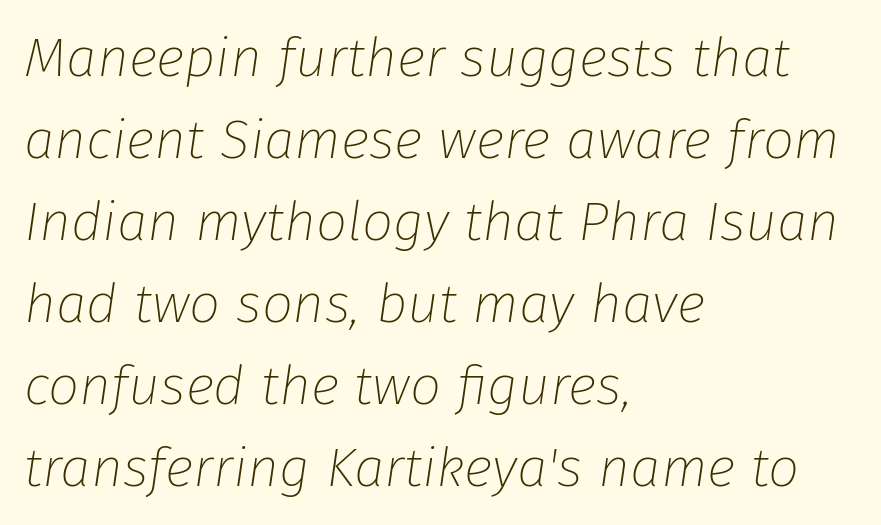
If you drew a ruler down the left edge, every line would touch it. Default kerning and tracking; the words read as compact shapes. Descender tails drop into unmarked territory. A light-to-regular cut is what we see here.
